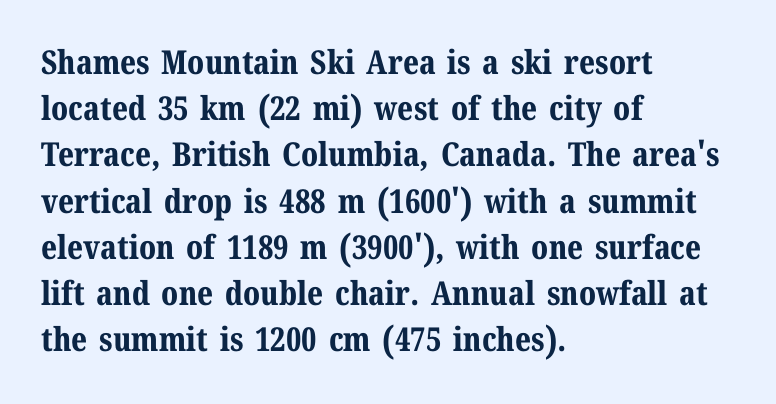
Think of a printed novel: that variable character pitch is what you see here. Little horizontal feet cap the strokes, marking this as serif type. Does extra space separate the letters? No, they use regular spacing. Characters remain perfectly vertical along every line.
